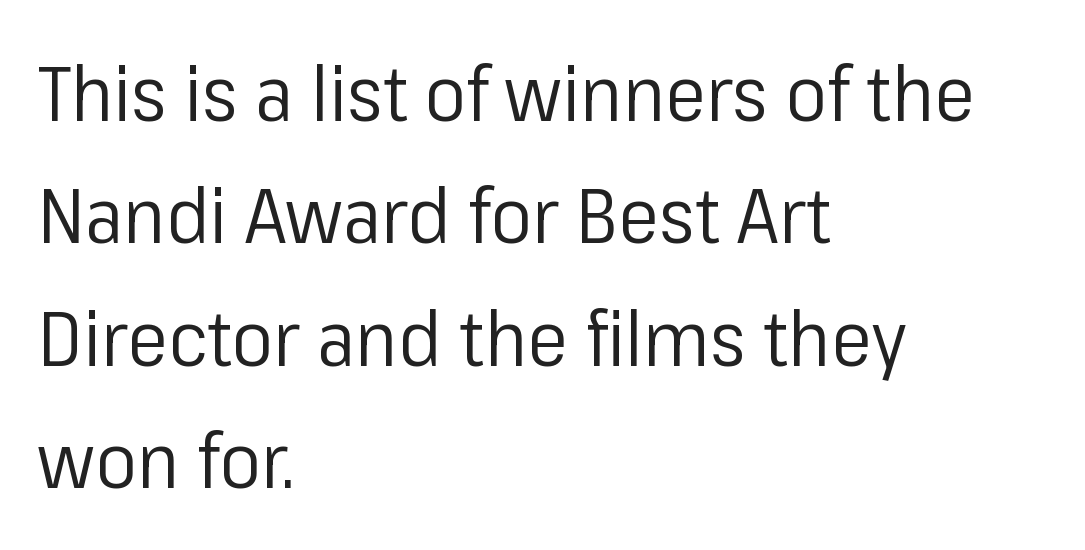
Every character sits straight up, as roman type does. Letters have the restrained weight of plain body copy at most. In terms of letterspacing, this is plain default setting. The paragraph shown leans on its left margin. Note: no serifs on the glyphs.
